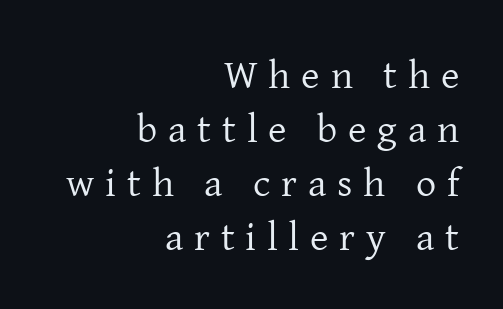
The image shows 40 px regular-weight serif type, upright; set right-aligned, normal line spacing (1.35x), unusually wide letter spacing (+0.27 em), not underlined; low stroke contrast and a medium x-height.
